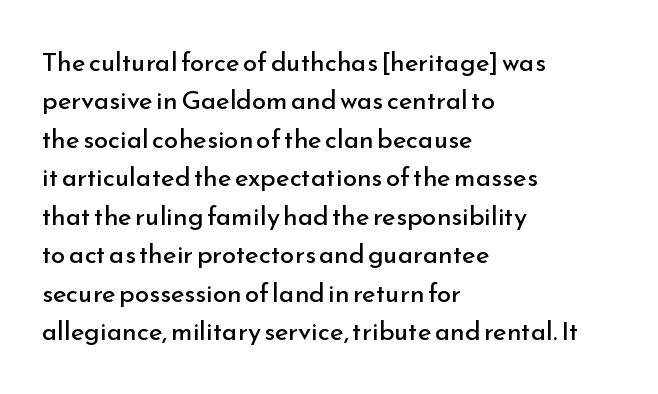
The image shows 26 px text type, upright; set left-aligned, normal line spacing (1.48x), normal letter spacing, not underlined.
